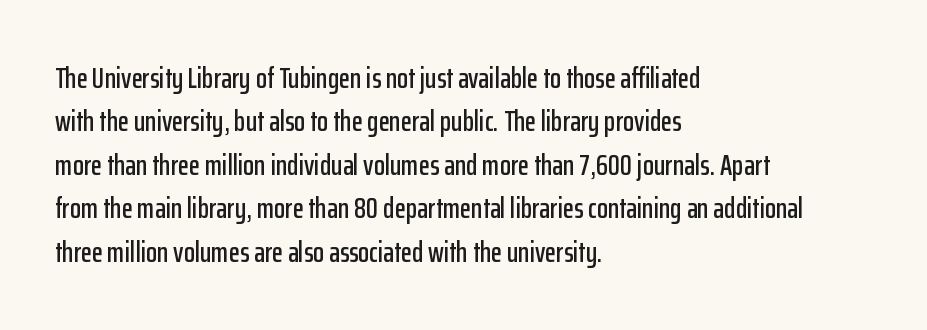
The image shows 29 px condensed sans-serif type, upright; set left-aligned, normal line spacing (1.5x), normal letter spacing, not underlined; low stroke contrast and a medium x-height.
